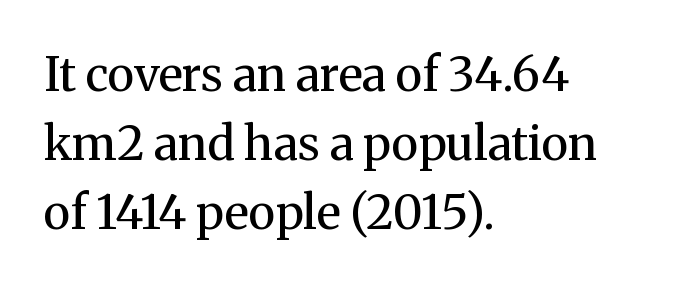
Typeset ragged right — the left edge is the straight one. A light-to-regular cut is what we see here. Look at the tracking — it's just the regular setting, nothing added. You can tell from the footed stems that serif type was used. Posture: vertical. Only glyphs here, with clear space below each row.
